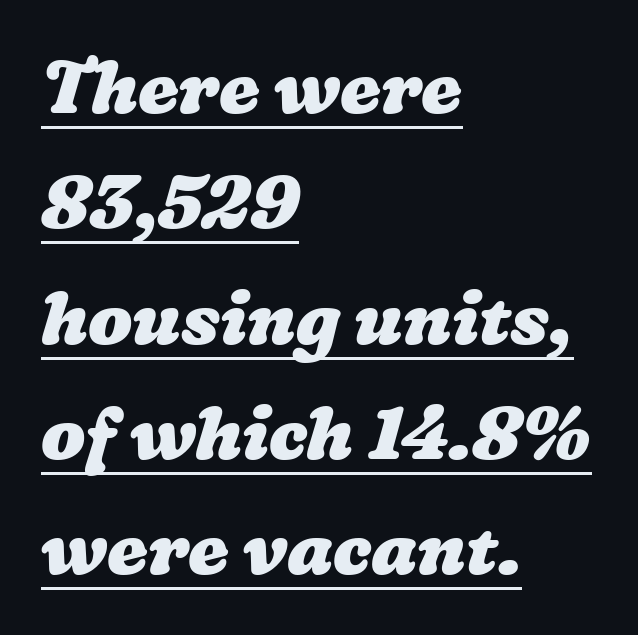
The image shows 73 px heavy, wide type; set left-aligned, normal line spacing (1.58x), normal letter spacing, underlined; low stroke contrast and a medium x-height.
